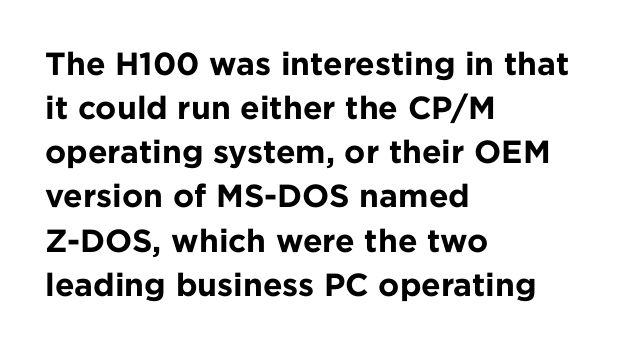
The line texture is even and compact thanks to regular tracking. Pretty heavy lettering here — definitely bold. These lines are rendered in a variable-pitch font. In terms of letterform style, serifs are entirely absent.
